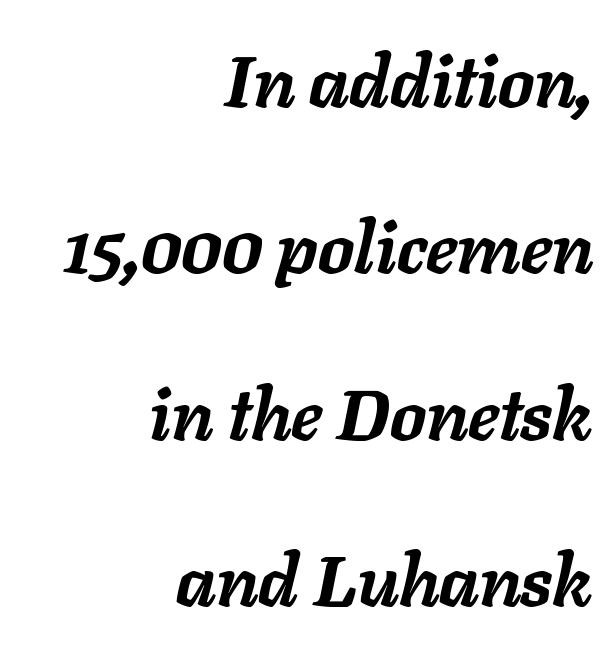
{"italic": "yes", "lean": "right", "slant_degrees": 11, "bold": "yes", "weight": "semibold", "width": "normal", "stroke_contrast": "low", "x_height": "medium", "monospaced": "no", "underline": "no", "align": "right", "line_spacing": "loose", "line_spacing_ratio": 2.31, "letter_spacing": "normal", "letter_spacing_em": 0.0, "glyph_px": 72}
